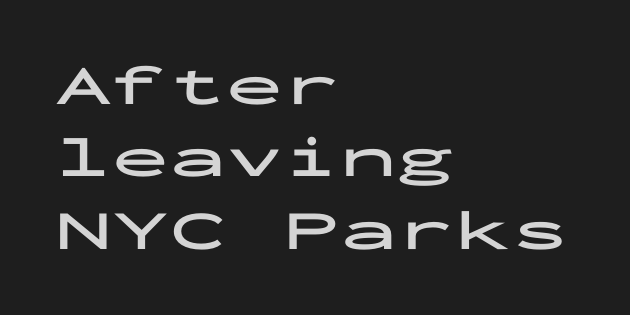
The image shows 57 px bold, wide sans-serif type, upright, monospaced; set left-aligned, normal line spacing (1.27x), normal letter spacing, not underlined; low stroke contrast and a medium x-height.
